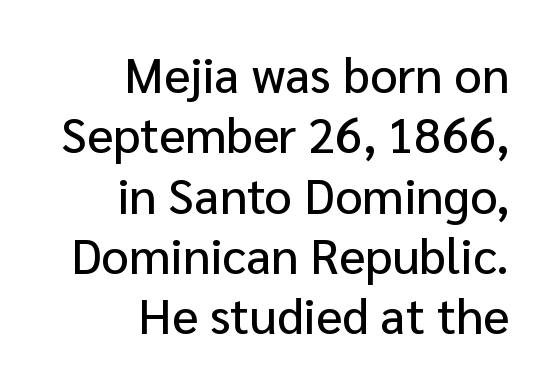
The image shows 49 px sans-serif type, upright; set right-aligned, line spacing 1.23x, normal letter spacing, not underlined; low stroke contrast and a medium x-height.
